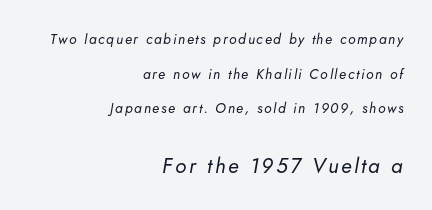
Q: Is the text bold? A: No.
Q: Is the text italic (slanted)? A: Yes, it leans right by about 5 degrees.
Q: Is the text underlined? A: No.
Q: How is the paragraph aligned? A: Right-aligned.
Q: Is the spacing between lines tight, normal or loose? A: Loose.
Q: Which block of text is set in a larger size, the first (top) or the second (bottom)? A: The second (bottom) one.
